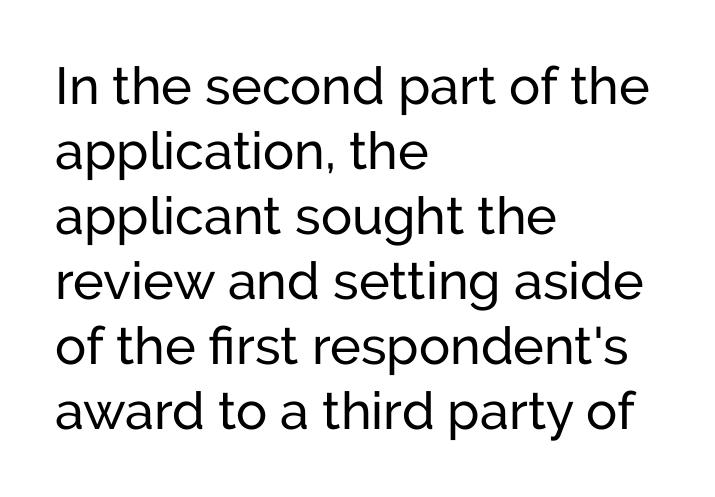
The image shows 52 px sans-serif type, upright; set left-aligned, normal line spacing (1.25x), normal letter spacing, not underlined; low stroke contrast and a medium x-height.
